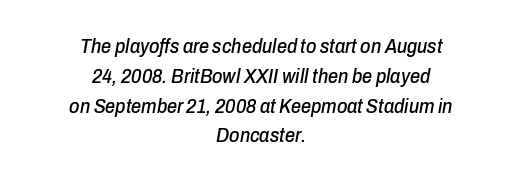
Lines of text with bare space underneath. The passage shown leans; its letterforms are oblique. Is there much room between lines? A standard amount, neither cramped nor airy. Each word holds together tightly as a unit, with standard inter-letter gaps. In CSS terms this would be text-align: center.
